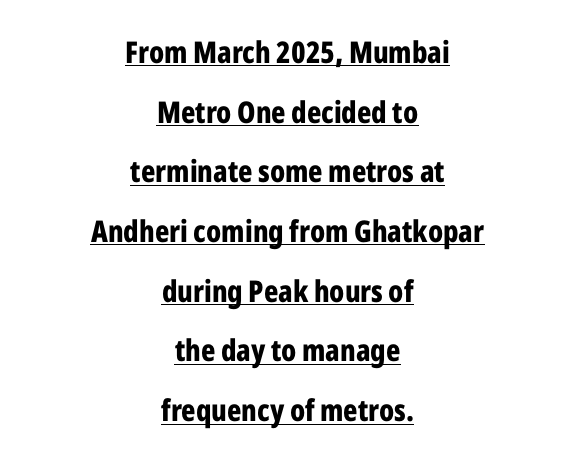
{"serif": "no", "italic": "no", "bold": "yes", "weight": "bold", "width": "condensed", "stroke_contrast": "low", "x_height": "medium", "monospaced": "no", "underline": "yes", "align": "center", "line_spacing": "loose", "line_spacing_ratio": 1.99, "letter_spacing": "normal", "letter_spacing_em": 0.0, "glyph_px": 30}
